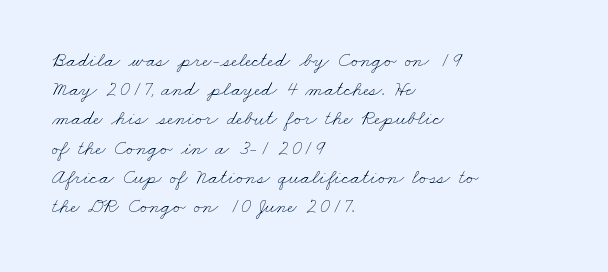
{"bold": "no", "underline": "no", "align": "left", "line_spacing": "normal", "line_spacing_ratio": 1.39, "letter_spacing": "normal", "letter_spacing_em": 0.0, "glyph_px": 21}
